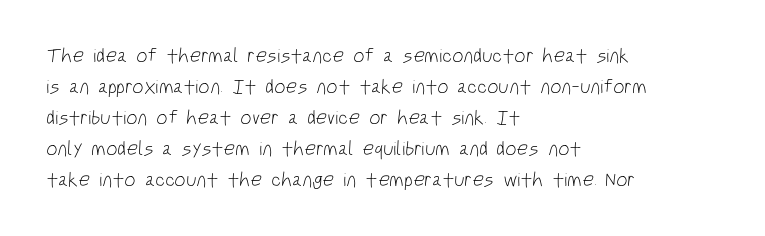
{"bold": "no", "underline": "no", "align": "left", "line_spacing": "normal", "line_spacing_ratio": 1.55, "letter_spacing": "normal", "letter_spacing_em": 0.0, "glyph_px": 20}
